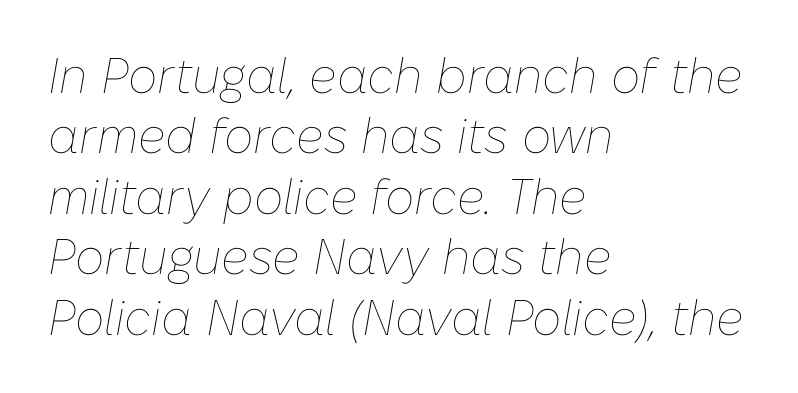
The image shows 50 px thin type, italic (leaning right); set left-aligned, line spacing 1.21x, normal letter spacing, not underlined; low stroke contrast and a medium x-height.
